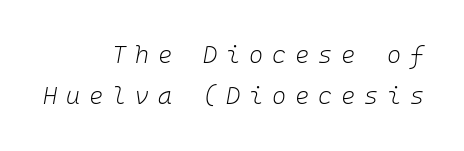
The image shows 24 px text type, italic (leaning right); set right-aligned, line spacing 1.72x, unusually wide letter spacing (+0.37 em), not underlined.
